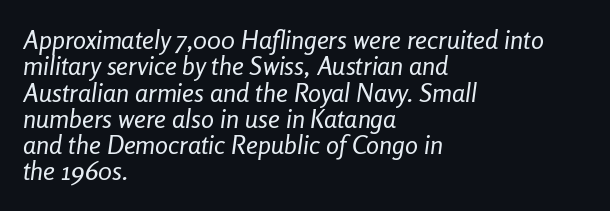
The image shows 26 px text type, italic (leaning right); set left-aligned, tight line spacing (1.01x), normal letter spacing, not underlined.
